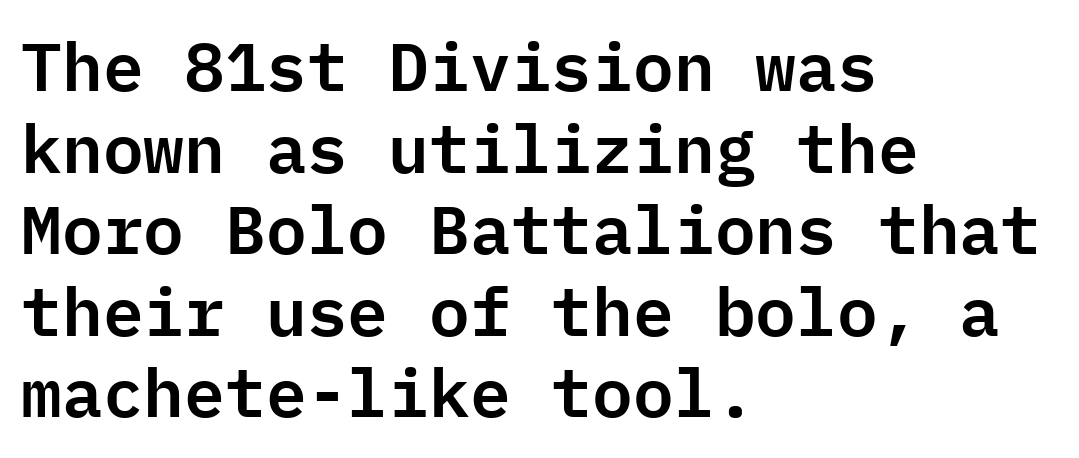
The image shows 68 px sans-serif type, upright, monospaced; set left-aligned, line spacing 1.2x, normal letter spacing, not underlined; low stroke contrast and a medium x-height.
